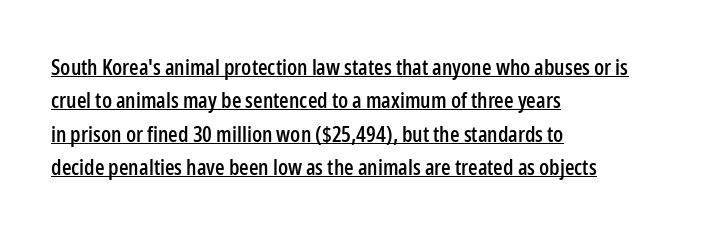
Q: Is the text italic (slanted)? A: No, it is upright.
Q: Is the text underlined? A: Yes.
Q: How is the paragraph aligned? A: Left-aligned.
Q: Is the spacing between letters normal or unusually wide? A: Normal.
Q: Is the spacing between lines tight, normal or loose? A: Normal.
